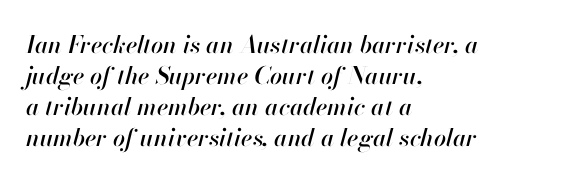
The image shows 24 px text type, italic (leaning right); set left-aligned, normal line spacing (1.29x), normal letter spacing, not underlined.
